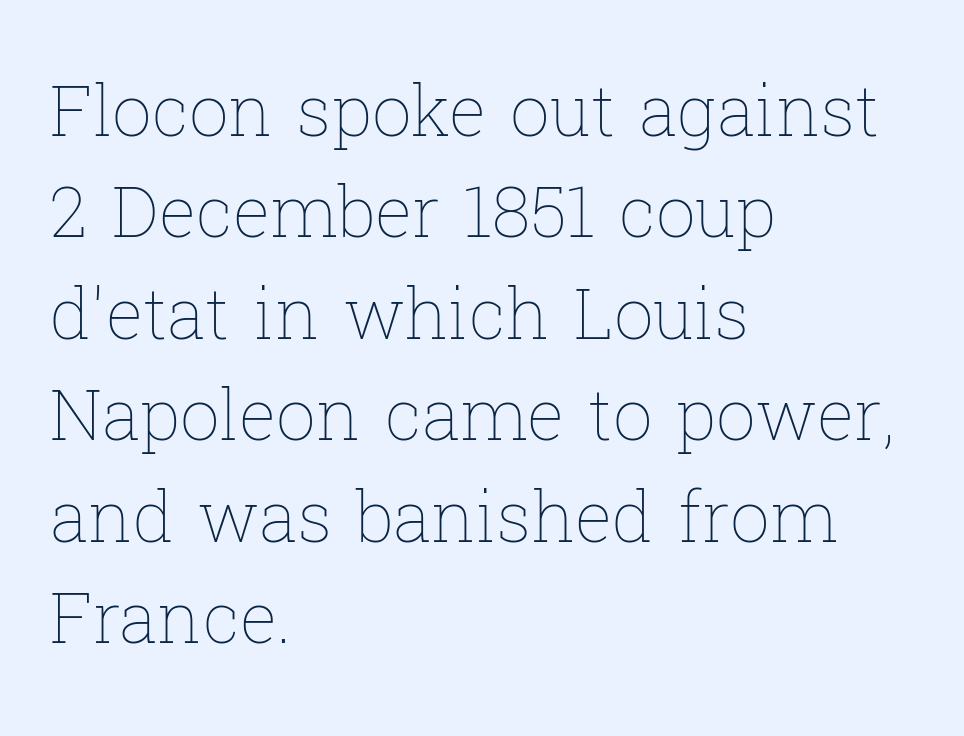
{"italic": "no", "bold": "no", "weight": "thin", "width": "normal", "stroke_contrast": "low", "x_height": "medium", "monospaced": "no", "underline": "no", "align": "left", "line_spacing": "normal", "line_spacing_ratio": 1.45, "letter_spacing": "normal", "letter_spacing_em": 0.0, "glyph_px": 70}
